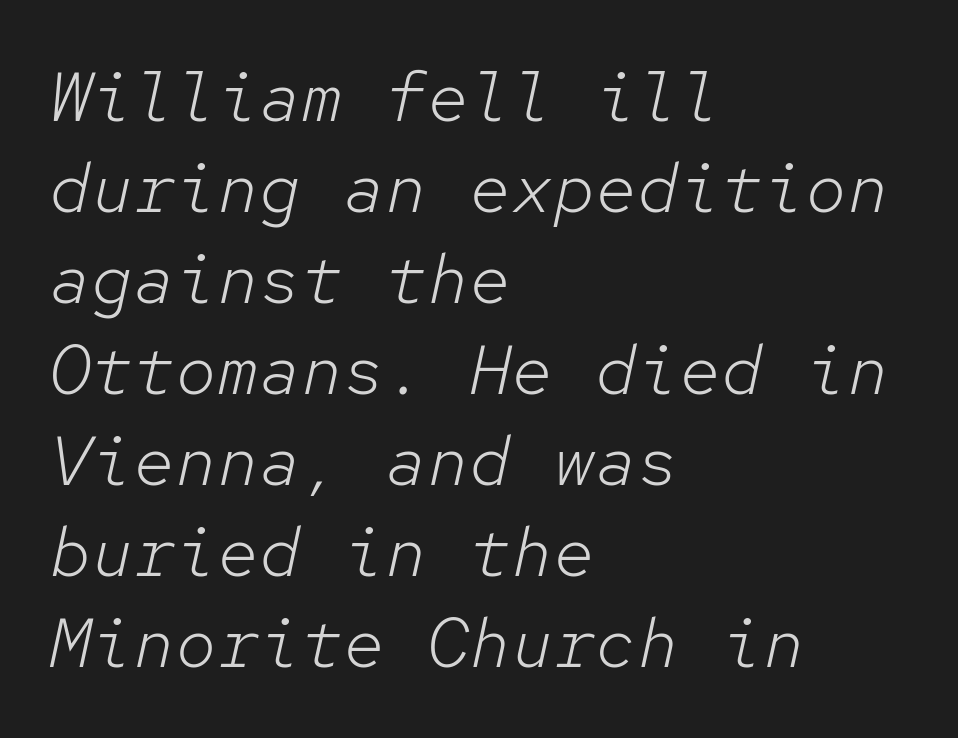
The lettering tilts uniformly, giving the passage an italic look. A light-to-regular cut is what we see here. Bare-footed words on every line. The rendering keeps characters at their native spacing.
